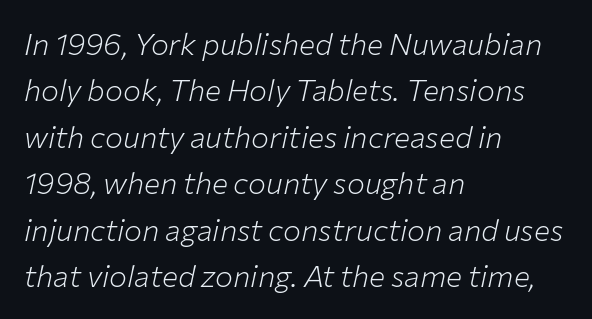
Q: Is the text bold? A: No.
Q: Is the text italic (slanted)? A: Yes, it leans right by about 12 degrees.
Q: Is the text underlined? A: No.
Q: How is the paragraph aligned? A: Left-aligned.
Q: Is the spacing between letters normal or unusually wide? A: Normal.
Q: Is the spacing between lines tight, normal or loose? A: Normal.
Q: Width (condensed, normal, or wide)? A: Normal.
Q: Stroke contrast? A: Low.
Q: x-height? A: Medium.
Q: Monospaced? A: No.
